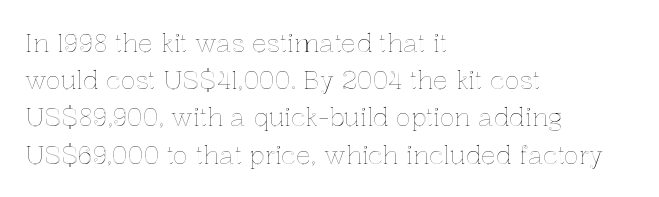
The image shows 25 px text type, upright; set left-aligned, normal line spacing (1.49x), normal letter spacing, not underlined.
